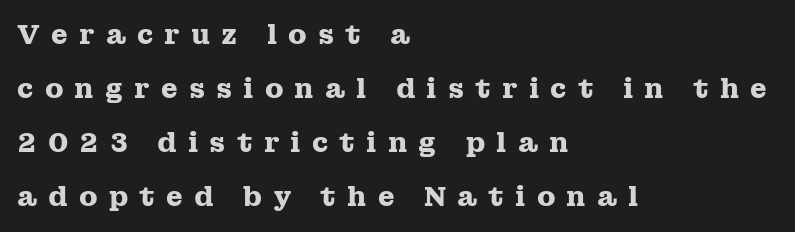
{"italic": "no", "bold": "yes", "underline": "no", "align": "left", "line_spacing": "loose", "line_spacing_ratio": 2.0, "letter_spacing": "wide", "letter_spacing_em": 0.41, "glyph_px": 27}
